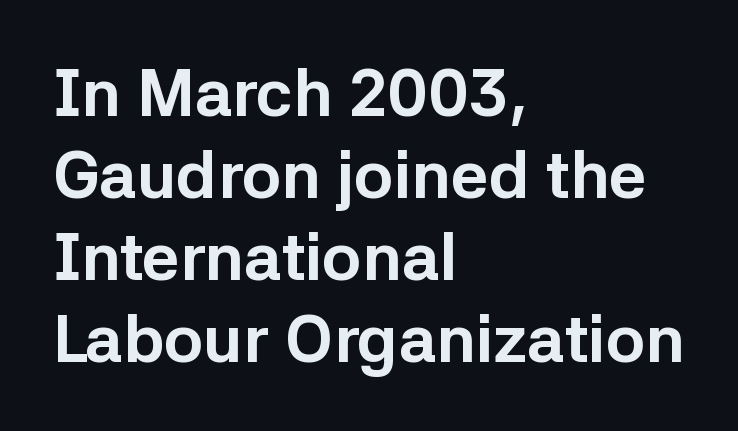
These lines are rendered in a variable-pitch font. The font is running at its bold setting. Each word holds together tightly as a unit, with standard inter-letter gaps. Casual observation: everything's shoved over to the left.
